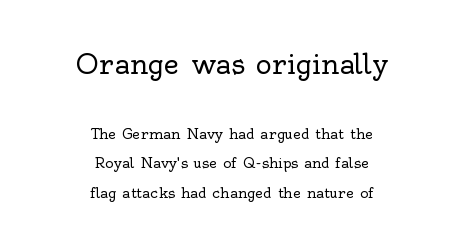
Q: Is the text bold? A: No.
Q: Is the text italic (slanted)? A: No, it is upright.
Q: Is the text underlined? A: No.
Q: How is the paragraph aligned? A: Centered.
Q: Is the spacing between letters normal or unusually wide? A: Normal.
Q: Is the spacing between lines tight, normal or loose? A: Loose.
Q: Which block of text is set in a larger size, the first (top) or the second (bottom)? A: The first (top) one.
